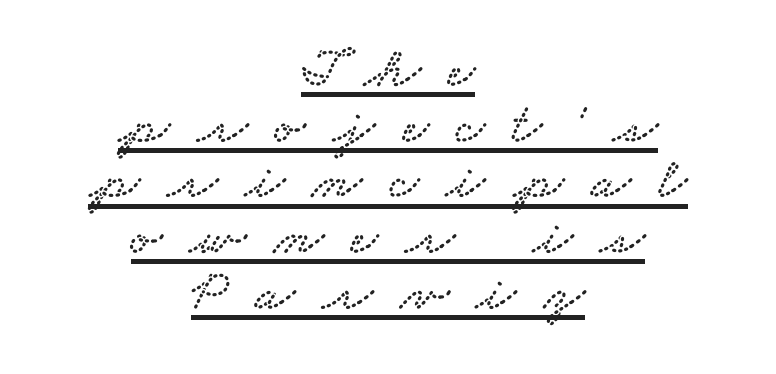
{"width": "wide", "stroke_contrast": "low", "x_height": "small", "monospaced": "no", "underline": "yes", "align": "center", "line_spacing": "tight", "line_spacing_ratio": 0.96, "letter_spacing": "wide", "letter_spacing_em": 0.47, "glyph_px": 58}
